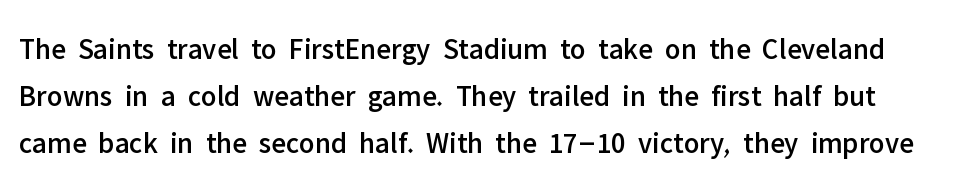
{"serif": "no", "italic": "no", "width": "normal", "stroke_contrast": "low", "x_height": "medium", "monospaced": "no", "underline": "no", "line_spacing": "normal", "line_spacing_ratio": 1.57, "letter_spacing": "normal", "letter_spacing_em": 0.0, "glyph_px": 30}
